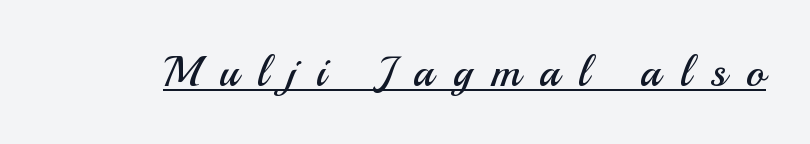
Q: Is the text bold? A: No.
Q: Is the text italic (slanted)? A: Yes.
Q: Is the typeface a serif or a sans-serif typeface? A: Sans-serif.
Q: Is the text underlined? A: Yes.
Q: Is the spacing between letters normal or unusually wide? A: Unusually wide.
Q: Width (condensed, normal, or wide)? A: Normal.
Q: Stroke contrast? A: Medium.
Q: x-height? A: Small.
Q: Monospaced? A: No.
